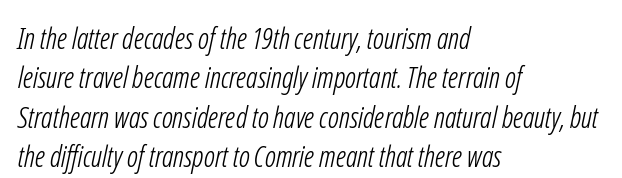
Nothing heavy about these letters — not bold at all. Here the designer chose a conventional face with non-uniform glyph widths. Between one letter and the next there's only the usual sliver of space. Evenly set lines give the paragraph a standard silhouette. Typographically, this falls in the sans-serif category.
